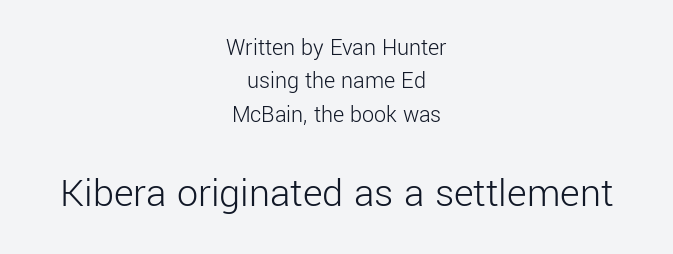
Reading down the block, each line starts at a different indent, mirrored at its end. A light-to-regular cut is what we see here. The space directly below the letters is spotless. The block sitting lower on the canvas is the one with enlarged characters.
